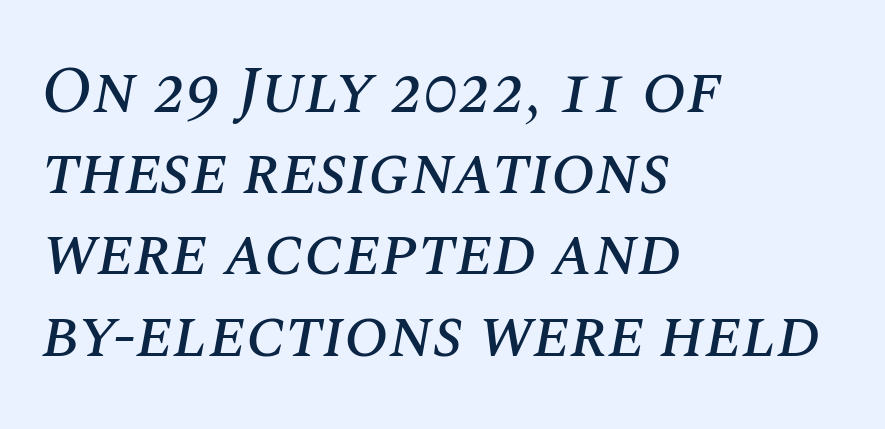
The image shows 66 px text type, italic (leaning right); set left-aligned, line spacing 1.23x, normal letter spacing, not underlined; medium stroke contrast and a large x-height.
